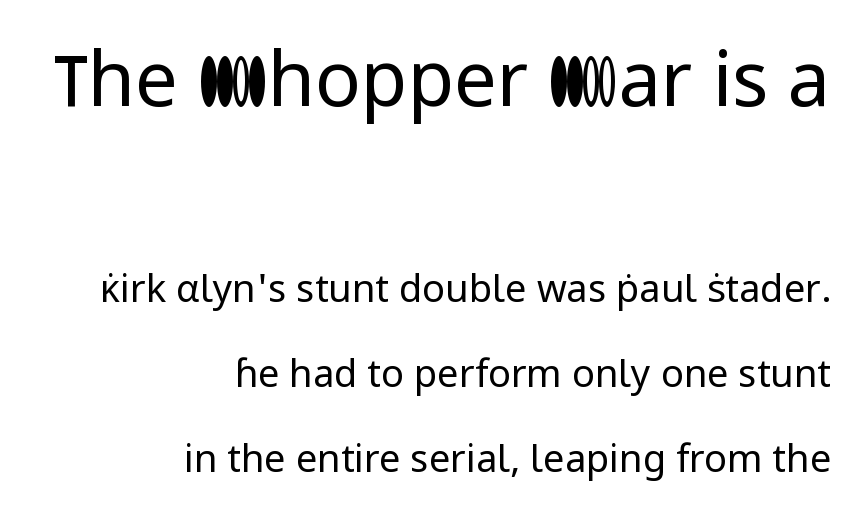
One-word summary of the alignment: right. It's the straight-up-and-down kind of type. Widely set lines give the paragraph a tall, airy silhouette. Underlining? Definitely not there.
